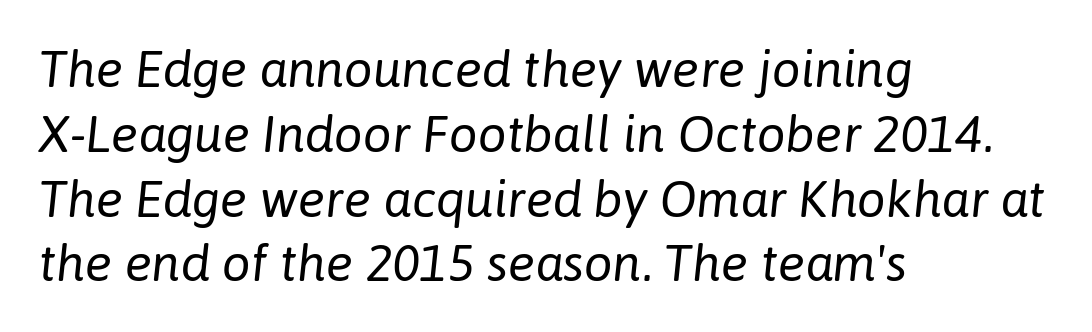
Q: Is the text bold? A: No.
Q: Is the text italic (slanted)? A: Yes, it leans right by about 6 degrees.
Q: Is the text underlined? A: No.
Q: How is the paragraph aligned? A: Left-aligned.
Q: Is the spacing between letters normal or unusually wide? A: Normal.
Q: Is the spacing between lines tight, normal or loose? A: Normal.
Q: Width (condensed, normal, or wide)? A: Normal.
Q: Stroke contrast? A: Low.
Q: x-height? A: Medium.
Q: Monospaced? A: No.
